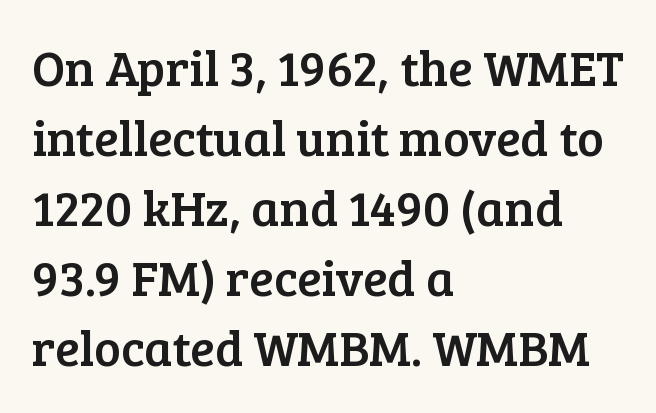
The image shows 50 px serif type, upright; set left-aligned, normal line spacing (1.4x), normal letter spacing, not underlined; low stroke contrast and a medium x-height.
